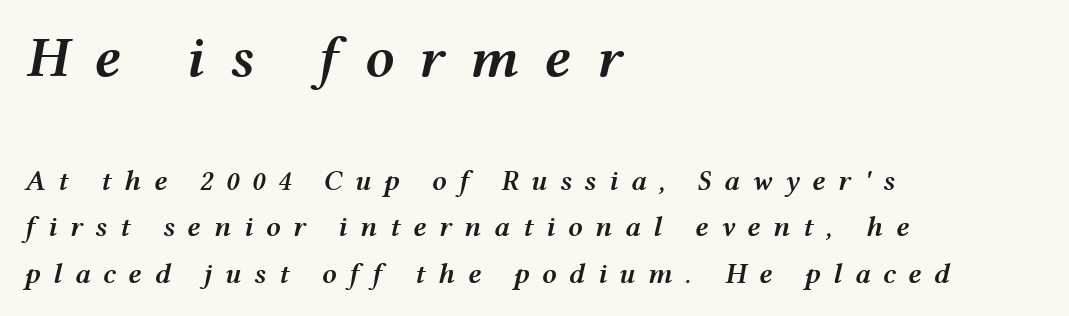
{"italic": "yes", "lean": "right", "slant_degrees": 12, "bold": "semi", "weight": "semibold", "width": "wide", "stroke_contrast": "medium", "x_height": "medium", "monospaced": "no", "underline": "no", "align": "left", "line_spacing": "normal", "line_spacing_ratio": 1.61, "letter_spacing": "wide", "letter_spacing_em": 0.43, "larger_block": "first", "size_ratio": 2.0, "glyph_px": 58}
